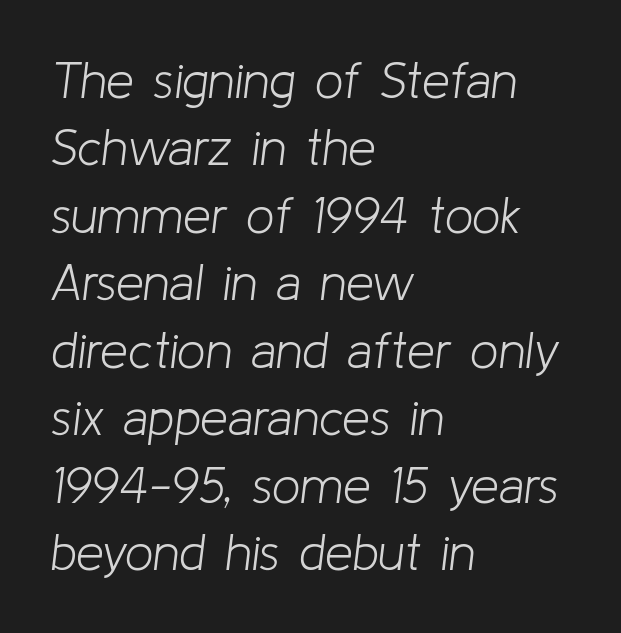
The image shows 50 px light type, italic (leaning right); set left-aligned, normal line spacing (1.35x), normal letter spacing, not underlined; low stroke contrast and a medium x-height.
